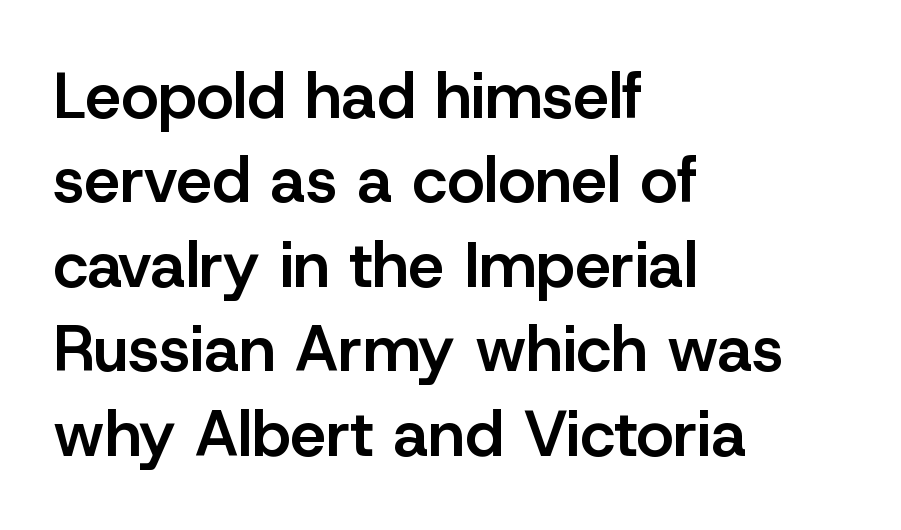
Q: Is the text bold? A: Semi-bold.
Q: Is the text italic (slanted)? A: No, it is upright.
Q: Is the typeface a serif or a sans-serif typeface? A: Sans-serif.
Q: Is the text underlined? A: No.
Q: How is the paragraph aligned? A: Left-aligned.
Q: Is the spacing between letters normal or unusually wide? A: Normal.
Q: Is the spacing between lines tight, normal or loose? A: Normal.
Q: Width (condensed, normal, or wide)? A: Normal.
Q: Stroke contrast? A: Low.
Q: x-height? A: Medium.
Q: Monospaced? A: No.
